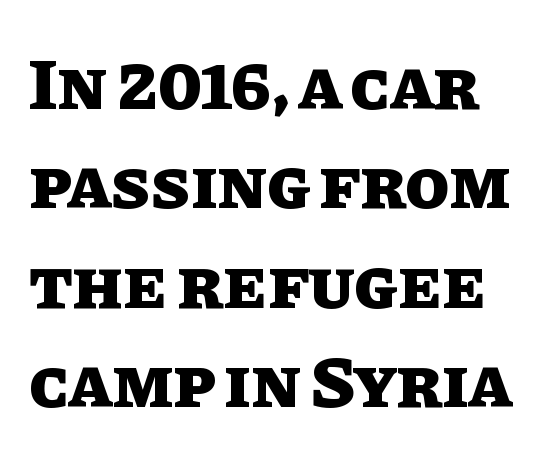
Q: Is the text bold? A: Yes.
Q: Is the text italic (slanted)? A: No, it is upright.
Q: Is the text underlined? A: No.
Q: Is the spacing between letters normal or unusually wide? A: Normal.
Q: Is the spacing between lines tight, normal or loose? A: Normal.
Q: Width (condensed, normal, or wide)? A: Normal.
Q: Stroke contrast? A: Low.
Q: x-height? A: Large.
Q: Monospaced? A: No.
